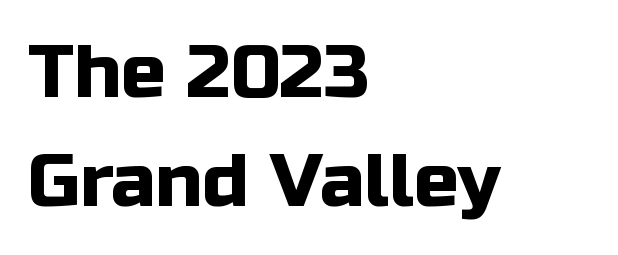
These lines stack with their left ends in a neat column. These lines are rendered in a variable-pitch font. In terms of leading, this rendering sits right in the middle. A typesetter would label this face a sans. A bare baseline throughout the passage. The axis of the letterforms is exactly vertical.
